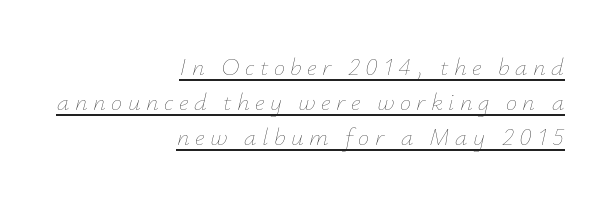
The image shows 25 px text type, italic (leaning right); set right-aligned, normal line spacing (1.4x), unusually wide letter spacing (+0.22 em), underlined.
